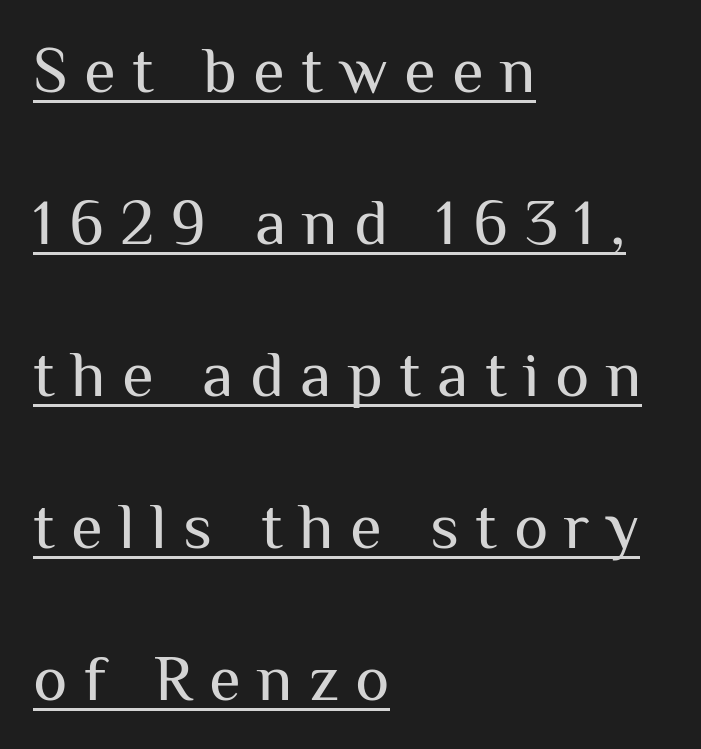
No extra ink here — the face is not bold. The rendering uses natural spacing where letterforms have individual widths. Line beginnings align vertically; line endings do not. Spacing between characters has been opened up far beyond the box default. Stroke terminals: plain, sans-serif.
